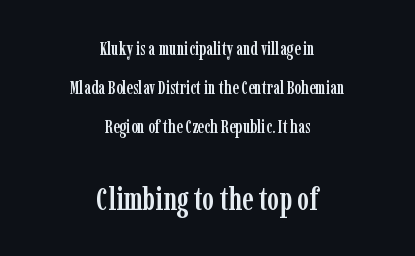
The image shows 32 px condensed serif type, upright; set centered, loose line spacing (2.16x), normal letter spacing, not underlined; the second (bottom) block is 1.78x larger; low stroke contrast and a medium x-height.
